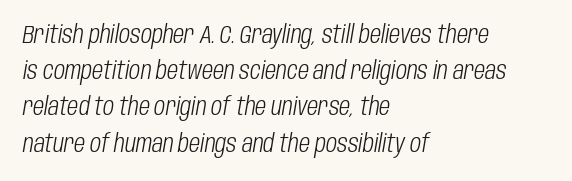
Q: Is the text bold? A: No.
Q: Is the text italic (slanted)? A: Yes, it leans right by about 10 degrees.
Q: Is the text underlined? A: No.
Q: How is the paragraph aligned? A: Left-aligned.
Q: Is the spacing between letters normal or unusually wide? A: Normal.
Q: Is the spacing between lines tight, normal or loose? A: Normal.
